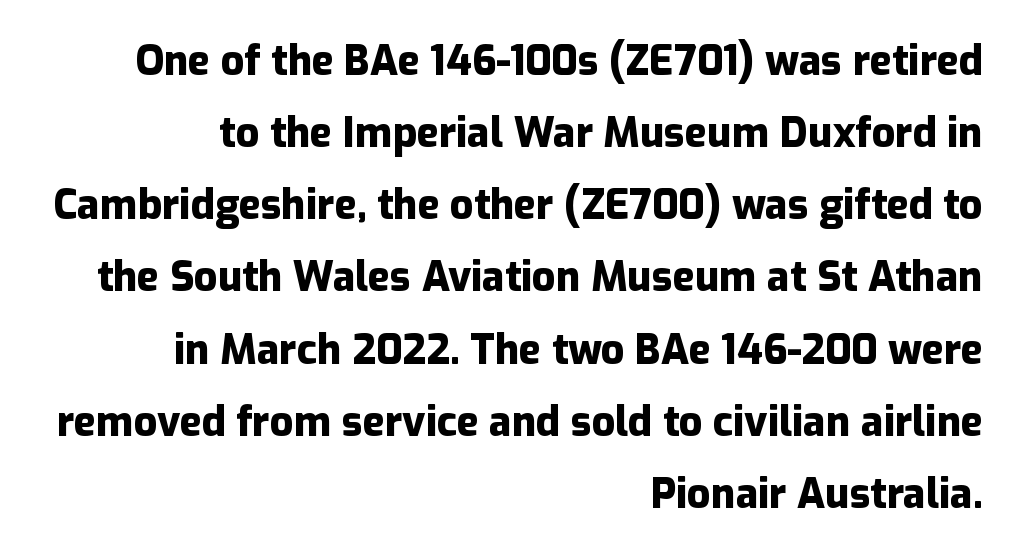
{"serif": "no", "italic": "no", "bold": "yes", "weight": "heavy", "width": "normal", "stroke_contrast": "low", "x_height": "medium", "monospaced": "no", "underline": "no", "align": "right", "line_spacing_ratio": 1.76, "letter_spacing": "normal", "letter_spacing_em": 0.0, "glyph_px": 41}
